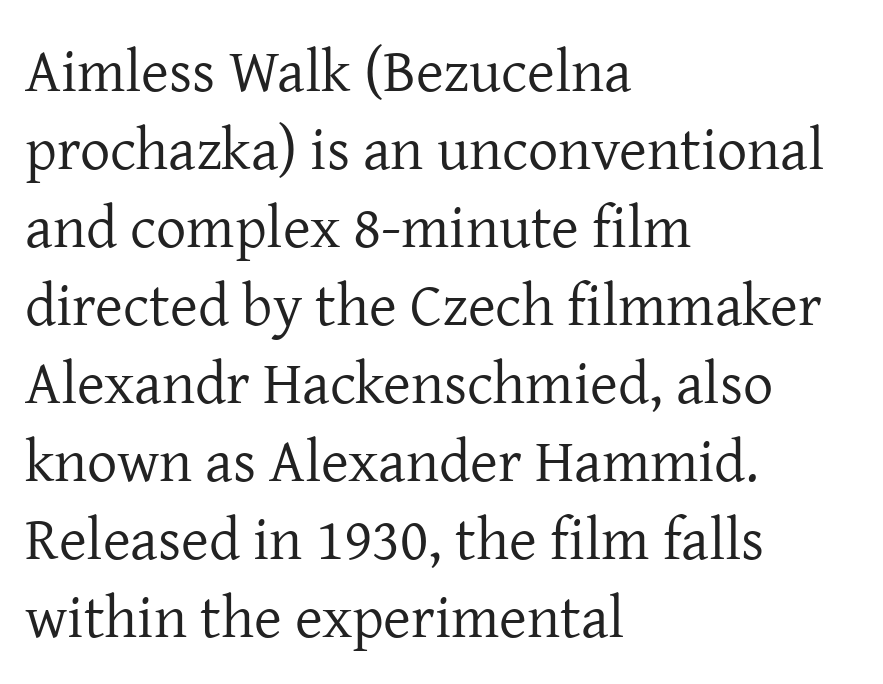
The line-height multiplier appears to be the usual default. Classification — serif. Lines of text with bare space underneath. Spacing verdict: proportional, widths tailored to each character.
